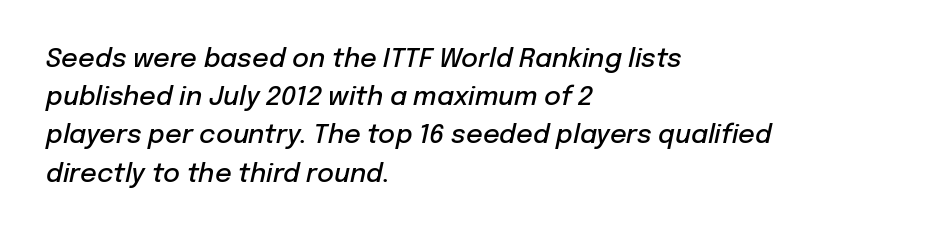
{"italic": "yes", "lean": "right", "slant_degrees": 12, "bold": "semi", "underline": "no", "align": "left", "line_spacing": "normal", "line_spacing_ratio": 1.47, "letter_spacing": "normal", "letter_spacing_em": 0.0, "glyph_px": 26}
